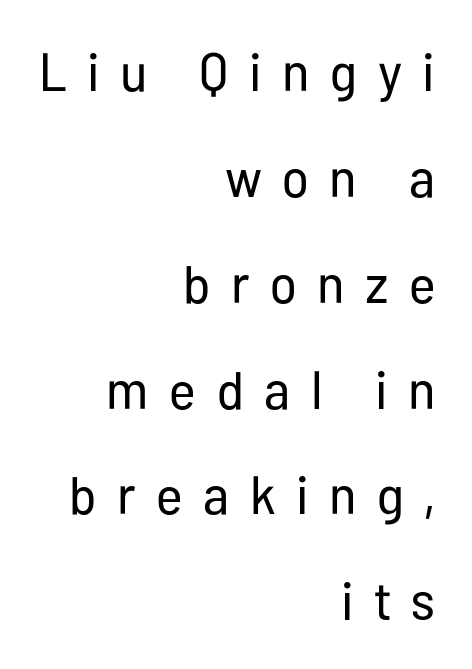
{"serif": "no", "italic": "no", "bold": "no", "weight": "regular", "width": "condensed", "stroke_contrast": "low", "x_height": "medium", "monospaced": "no", "underline": "no", "align": "right", "line_spacing": "loose", "line_spacing_ratio": 1.96, "letter_spacing": "wide", "letter_spacing_em": 0.38, "glyph_px": 54}
